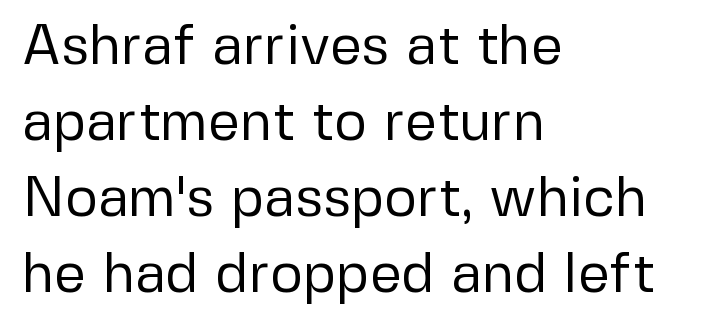
{"serif": "no", "italic": "no", "bold": "no", "weight": "regular", "width": "normal", "stroke_contrast": "low", "x_height": "medium", "monospaced": "no", "underline": "no", "align": "left", "line_spacing": "normal", "line_spacing_ratio": 1.36, "letter_spacing": "normal", "letter_spacing_em": 0.0, "glyph_px": 56}
